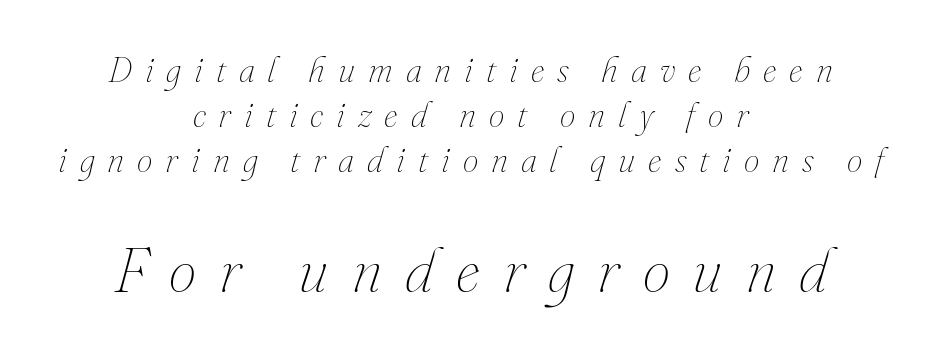
Q: Is the text bold? A: No.
Q: Is the text italic (slanted)? A: Yes, it leans right by about 16 degrees.
Q: Is the text underlined? A: No.
Q: How is the paragraph aligned? A: Centered.
Q: Is the spacing between letters normal or unusually wide? A: Unusually wide.
Q: Is the spacing between lines tight, normal or loose? A: Normal.
Q: Which block of text is set in a larger size, the first (top) or the second (bottom)? A: The second (bottom) one.
Q: Width (condensed, normal, or wide)? A: Normal.
Q: Stroke contrast? A: Medium.
Q: x-height? A: Small.
Q: Monospaced? A: No.
